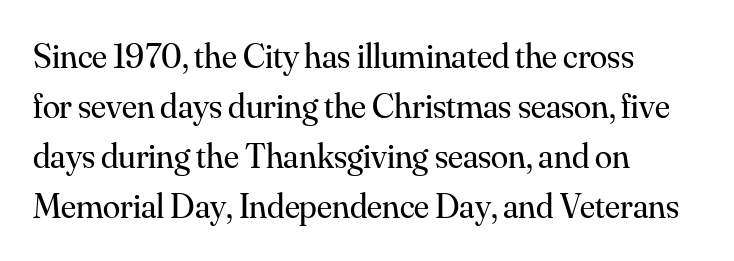
Q: Is the text bold? A: No.
Q: Is the text italic (slanted)? A: No, it is upright.
Q: Is the typeface a serif or a sans-serif typeface? A: Serif.
Q: Is the text underlined? A: No.
Q: How is the paragraph aligned? A: Left-aligned.
Q: Is the spacing between letters normal or unusually wide? A: Normal.
Q: Is the spacing between lines tight, normal or loose? A: Normal.
Q: Width (condensed, normal, or wide)? A: Normal.
Q: Stroke contrast? A: Medium.
Q: x-height? A: Small.
Q: Monospaced? A: No.
